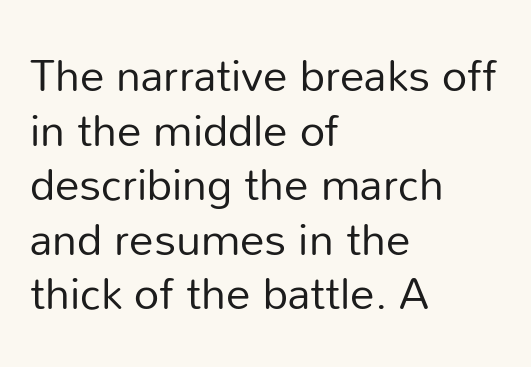
The letters stand upright; this is a roman face. Regarding serifs, this sample does without them. Descenders hang freely into open space. Leftover space on each line is placed entirely after the last word.
